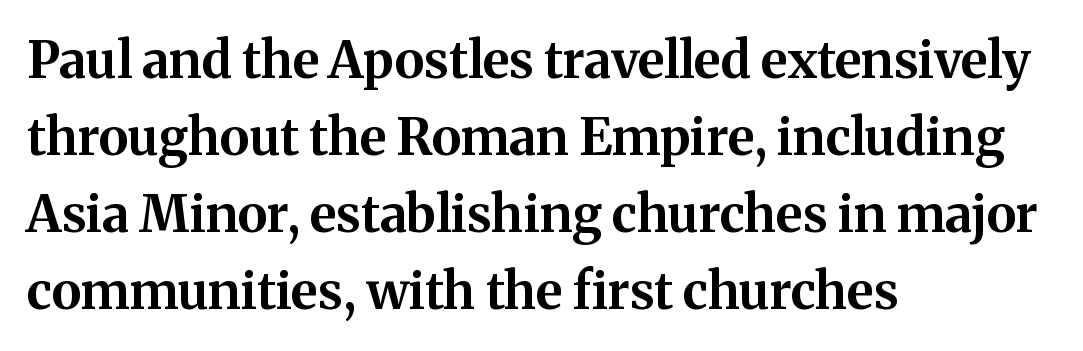
The characters look thick and weighty, a clear bold. No extra tracking has been applied to these lines. The compositor pushed each line to the left boundary. A typesetter would label this face a serif.
